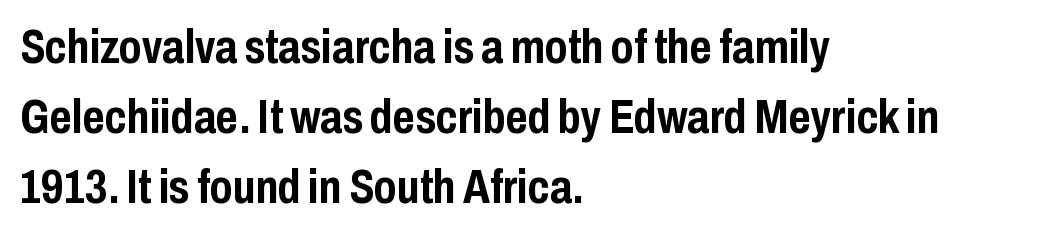
{"serif": "no", "italic": "no", "bold": "yes", "weight": "semibold", "width": "condensed", "stroke_contrast": "low", "x_height": "medium", "monospaced": "no", "underline": "no", "align": "left", "line_spacing": "normal", "line_spacing_ratio": 1.46, "letter_spacing": "normal", "letter_spacing_em": 0.0, "glyph_px": 48}
